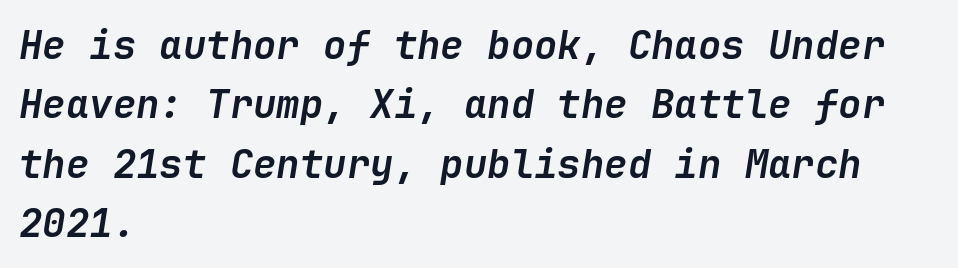
Q: Is the text bold? A: Yes.
Q: Is the text italic (slanted)? A: Yes, it leans right by about 9 degrees.
Q: Is the text underlined? A: No.
Q: How is the paragraph aligned? A: Left-aligned.
Q: Is the spacing between letters normal or unusually wide? A: Normal.
Q: Is the spacing between lines tight, normal or loose? A: Normal.
Q: Width (condensed, normal, or wide)? A: Normal.
Q: Stroke contrast? A: Low.
Q: x-height? A: Medium.
